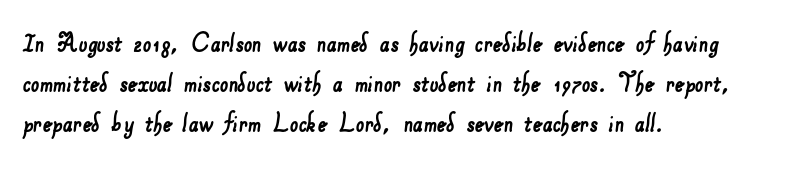
The image shows 30 px sans-serif type; set left-aligned, normal line spacing (1.33x), normal letter spacing, not underlined; low stroke contrast and a small x-height.
